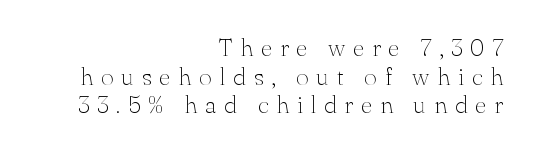
The image shows 25 px text type, upright; set right-aligned, tight line spacing (1.15x), unusually wide letter spacing (+0.31 em), not underlined.
